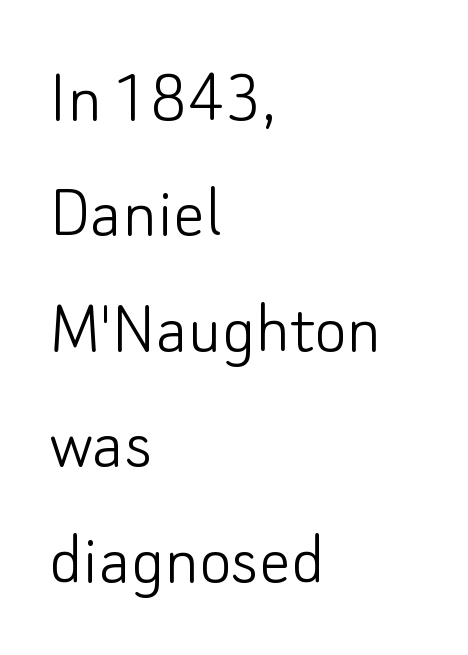
The line-height multiplier appears to be the usual default. Alignment: flush left. Varying glyph widths throughout — classic text-font behaviour. The string is rendered with underlining switched off. Tracking value appears to be zero — textbook default spacing. Typographically, this falls in the sans-serif category.
